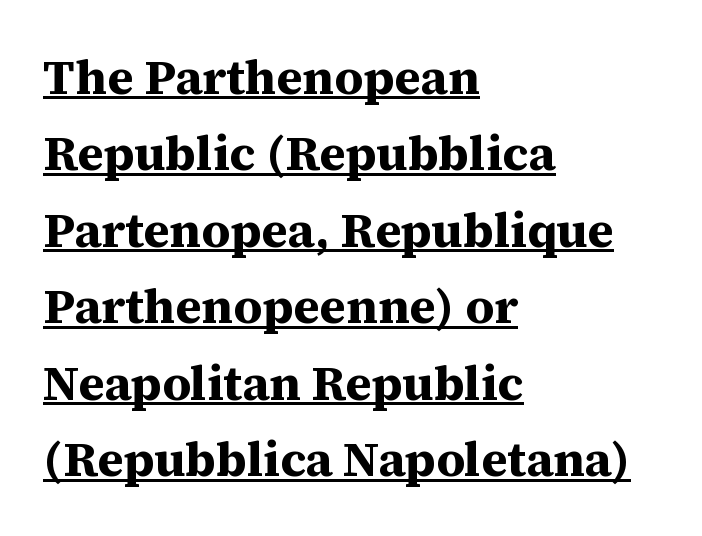
The image shows 49 px bold serif type, upright; set left-aligned, normal line spacing (1.56x), normal letter spacing, underlined; medium stroke contrast and a medium x-height.
